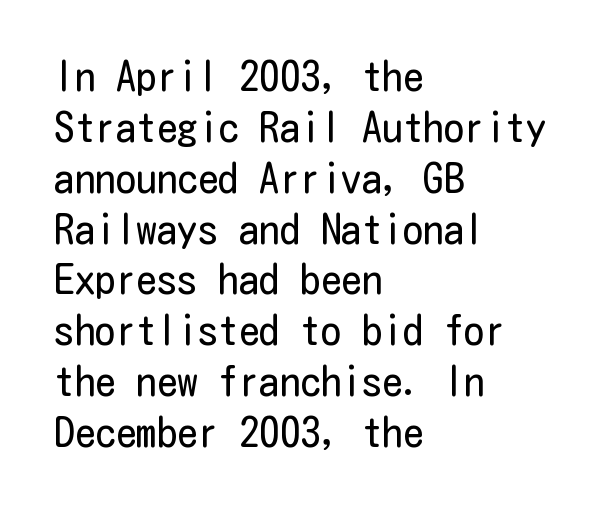
Underlining? Definitely not there. Stroke terminals: plain, sans-serif. This sample is left-justified, so line endings fall wherever the words run out. Ascenders rise straight up at ninety degrees. Here the glyphs are tracked normally, forming tight word shapes. The strokes carry an ordinary text weight at most.
